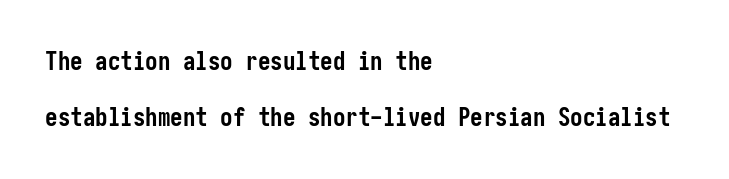
The zone under the glyphs is completely vacant. Weight check: bold — yes, fully. Spacing between characters is what you'd get straight out of the box. Layout note: lines flush left.
